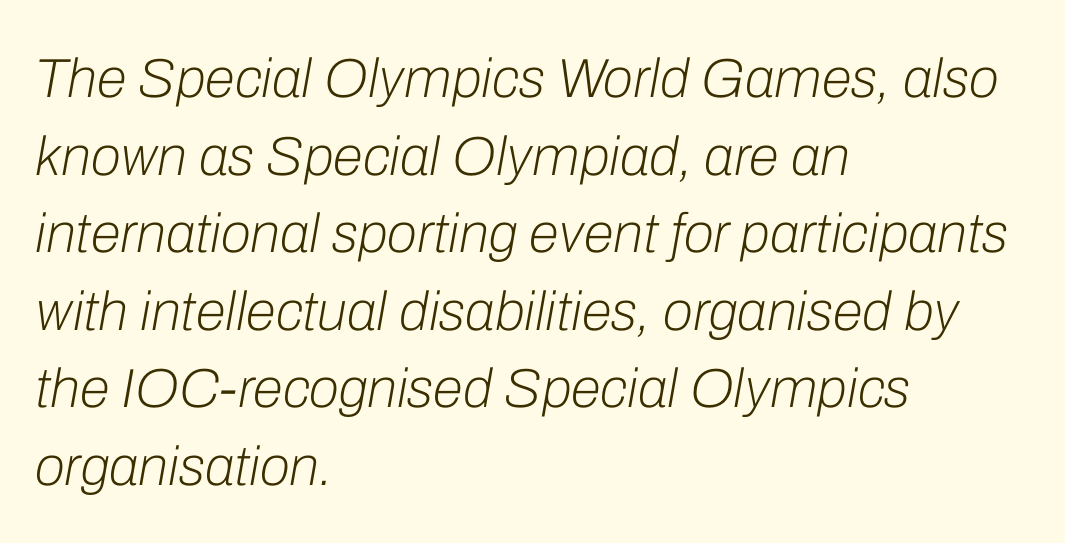
Q: Is the text bold? A: No.
Q: Is the text italic (slanted)? A: Yes, it leans right by about 10 degrees.
Q: Is the text underlined? A: No.
Q: How is the paragraph aligned? A: Left-aligned.
Q: Is the spacing between letters normal or unusually wide? A: Normal.
Q: Is the spacing between lines tight, normal or loose? A: Normal.
Q: Width (condensed, normal, or wide)? A: Normal.
Q: Stroke contrast? A: Low.
Q: x-height? A: Medium.
Q: Monospaced? A: No.
